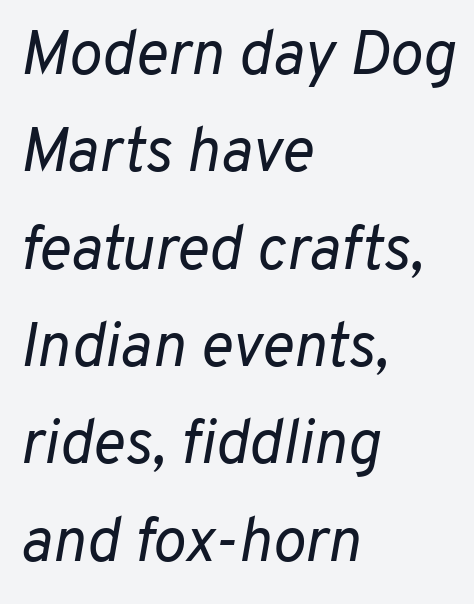
Q: Is the text bold? A: No.
Q: Is the text italic (slanted)? A: Yes, it leans right by about 10 degrees.
Q: Is the text underlined? A: No.
Q: How is the paragraph aligned? A: Left-aligned.
Q: Is the spacing between letters normal or unusually wide? A: Normal.
Q: Is the spacing between lines tight, normal or loose? A: Normal.
Q: Width (condensed, normal, or wide)? A: Normal.
Q: Stroke contrast? A: Low.
Q: x-height? A: Medium.
Q: Monospaced? A: No.
